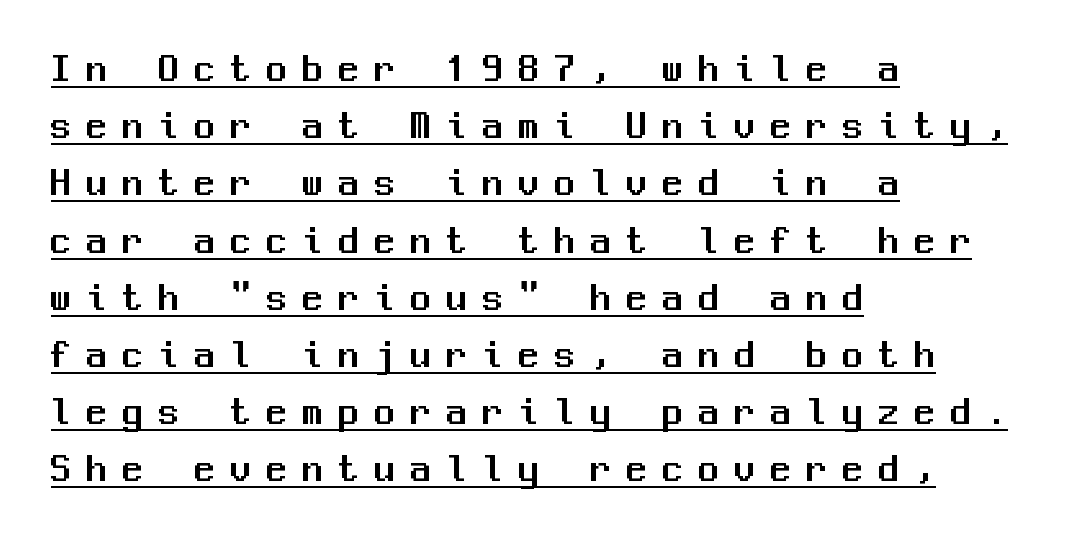
The image shows 40 px sans-serif type, upright, monospaced; set left-aligned, normal line spacing (1.43x), unusually wide letter spacing (+0.4 em), underlined; medium stroke contrast and a medium x-height.
